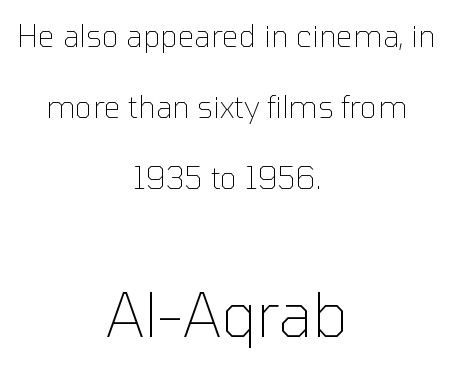
{"serif": "no", "italic": "no", "bold": "no", "weight": "thin", "width": "normal", "stroke_contrast": "low", "x_height": "medium", "monospaced": "no", "underline": "no", "align": "center", "line_spacing": "loose", "line_spacing_ratio": 2.36, "letter_spacing": "normal", "letter_spacing_em": 0.0, "larger_block": "second", "size_ratio": 2.0, "glyph_px": 60}
